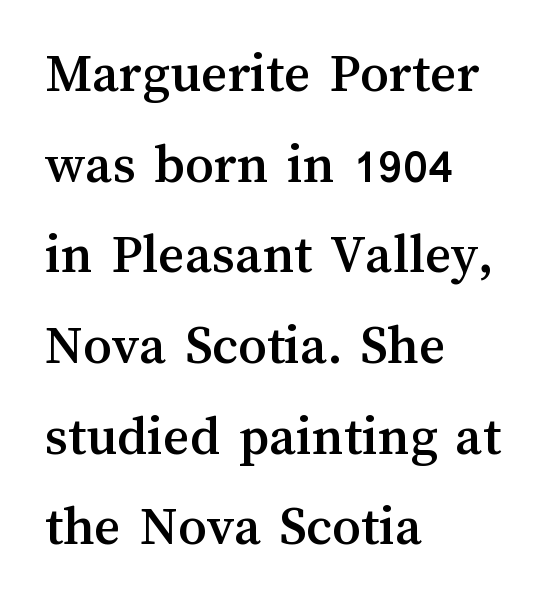
The image shows 57 px text type, upright; set left-aligned, normal line spacing (1.59x), normal letter spacing, not underlined; medium stroke contrast and a medium x-height.
